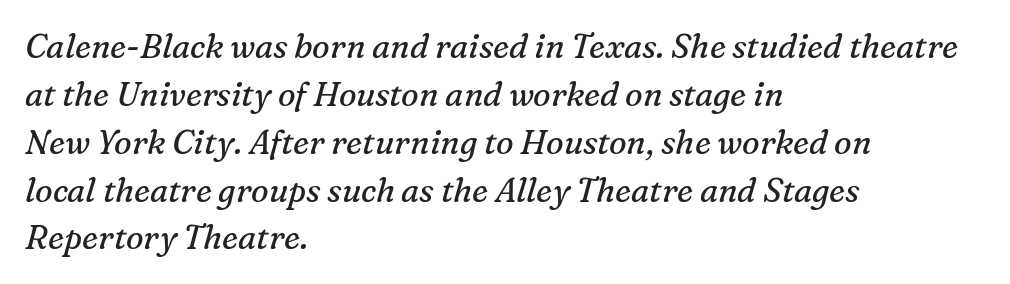
The zone under the glyphs is completely vacant. The font family rendered here belongs to the serif group. There is no visible air inserted between adjacent glyphs. Do the characters align in a grid? No, the font is proportional. A quiet, ordinary-to-light weight characterises the typeface.
